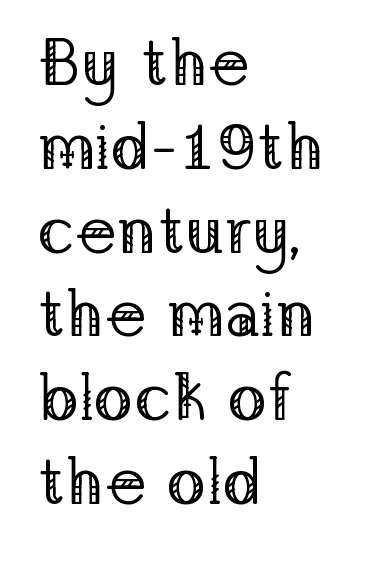
Character widths vary here, with narrow letters taking less room than wide ones. Leftover space on each line is placed entirely after the last word. These glyphs show unthickened strokes, regular width or finer. Clear beneath every line of the passage.
